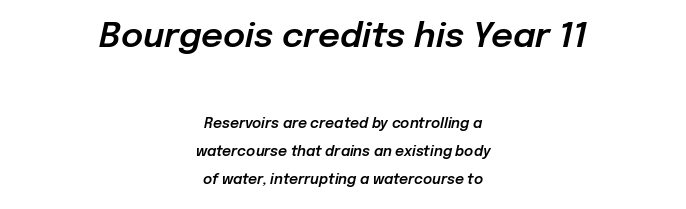
The initial chunk of copy outweighs the following chunk in type size. Default kerning and tracking; the words read as compact shapes. Nobody drew a line under any word here. Compared with ordinary roman type, these characters are visibly tilted. Character widths vary here, with narrow letters taking less room than wide ones. Horizontal alignment here is central, giving a formal, balanced look.
